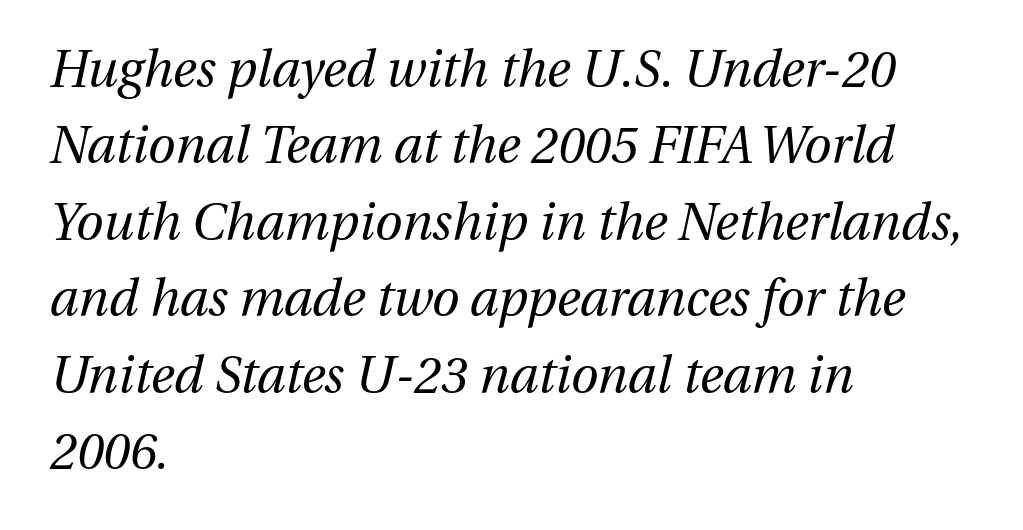
The image shows 50 px regular-weight type, italic (leaning right); set left-aligned, normal line spacing (1.53x), normal letter spacing, not underlined; medium stroke contrast and a medium x-height.
